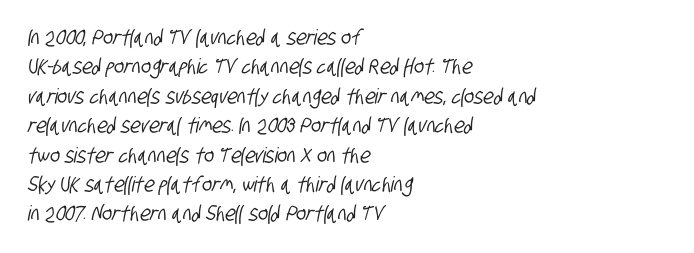
The image shows 21 px text type; set left-aligned, normal line spacing (1.4x), normal letter spacing, not underlined.
